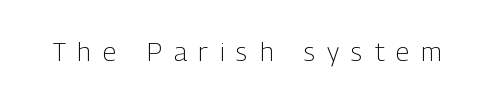
Tracking value appears strongly positive — letters spread wide. Bold? No — there's no thickening of the strokes. Nobody drew a line under any word here. Nope, not italic — everything's standing straight.
